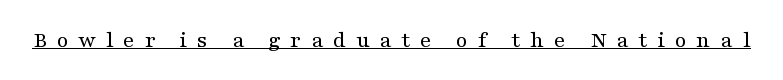
{"italic": "no", "bold": "no", "underline": "yes", "letter_spacing": "wide", "letter_spacing_em": 0.4, "glyph_px": 24}
